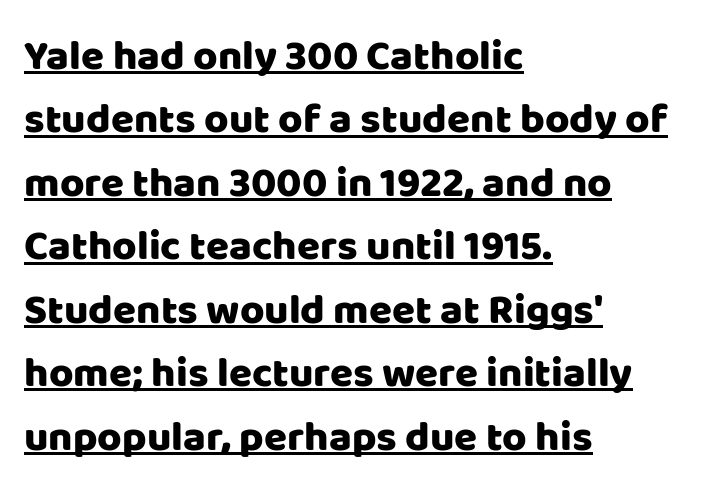
Q: Is the text italic (slanted)? A: No, it is upright.
Q: Is the typeface a serif or a sans-serif typeface? A: Sans-serif.
Q: Is the text underlined? A: Yes.
Q: How is the paragraph aligned? A: Left-aligned.
Q: Is the spacing between letters normal or unusually wide? A: Normal.
Q: Is the spacing between lines tight, normal or loose? A: Normal.
Q: Width (condensed, normal, or wide)? A: Normal.
Q: Stroke contrast? A: Low.
Q: x-height? A: Large.
Q: Monospaced? A: No.
